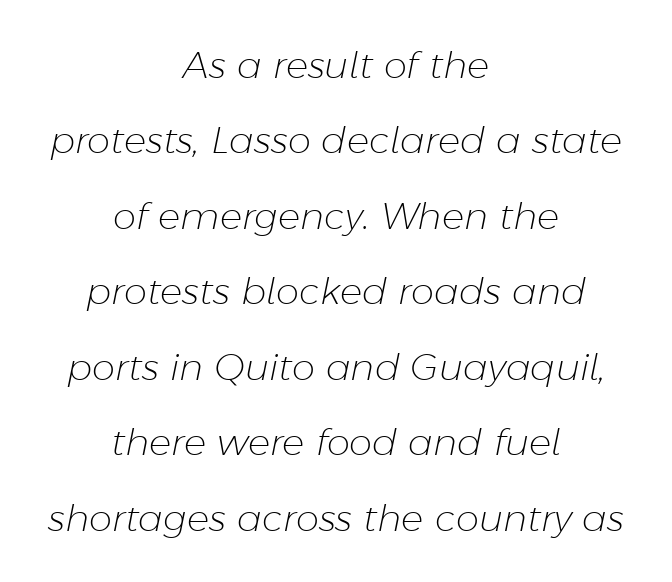
{"italic": "yes", "lean": "right", "slant_degrees": 11, "bold": "no", "weight": "light", "width": "normal", "stroke_contrast": "low", "x_height": "medium", "monospaced": "no", "underline": "no", "align": "center", "line_spacing": "loose", "line_spacing_ratio": 2.04, "letter_spacing": "normal", "letter_spacing_em": 0.0, "glyph_px": 37}
